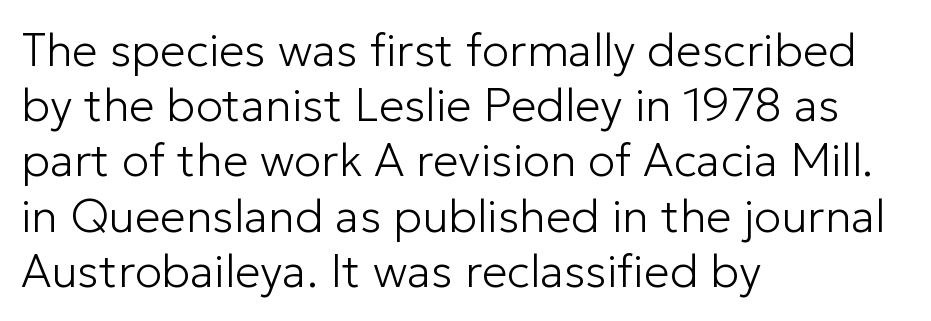
Each stroke keeps to a modest, everyday thickness or less. In terms of letterspacing, this is plain default setting. Do the characters align in a grid? No, the font is proportional. Italic? Not at all — the glyphs are vertical. This sample uses a sans-serif face. The rag falls on the right side of this text block.
